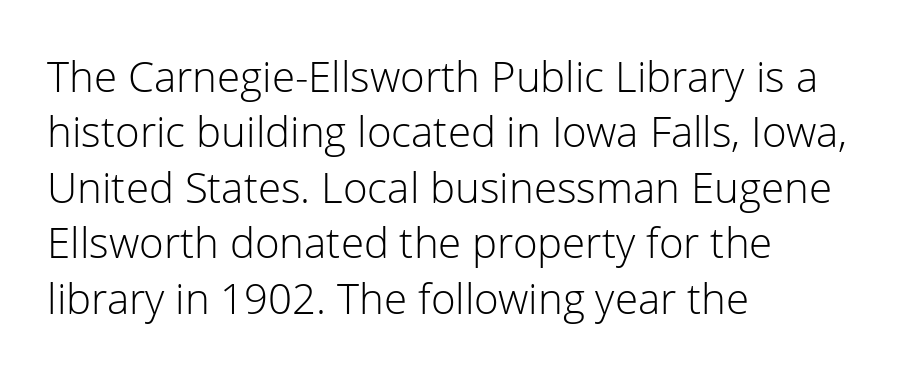
{"serif": "no", "italic": "no", "bold": "no", "weight": "light", "width": "normal", "stroke_contrast": "low", "x_height": "medium", "monospaced": "no", "underline": "no", "align": "left", "line_spacing": "normal", "line_spacing_ratio": 1.32, "letter_spacing": "normal", "letter_spacing_em": 0.0, "glyph_px": 42}
